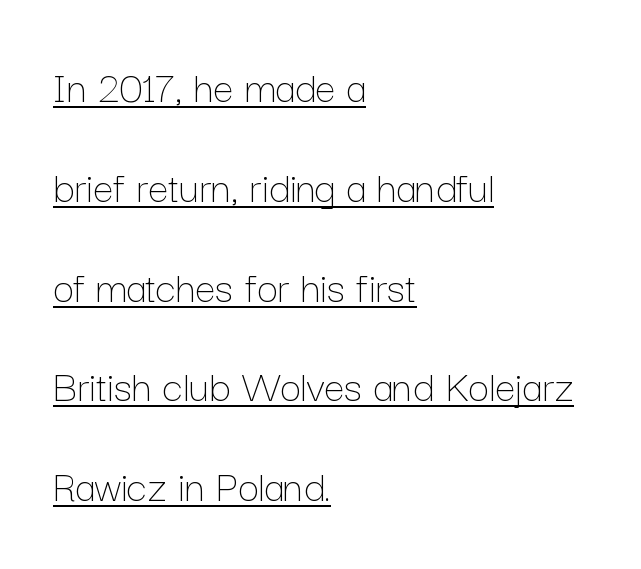
Q: Is the text bold? A: No.
Q: Is the text italic (slanted)? A: No, it is upright.
Q: Is the text underlined? A: Yes.
Q: How is the paragraph aligned? A: Left-aligned.
Q: Is the spacing between letters normal or unusually wide? A: Normal.
Q: Is the spacing between lines tight, normal or loose? A: Loose.
Q: Width (condensed, normal, or wide)? A: Normal.
Q: Stroke contrast? A: Low.
Q: x-height? A: Medium.
Q: Monospaced? A: No.
